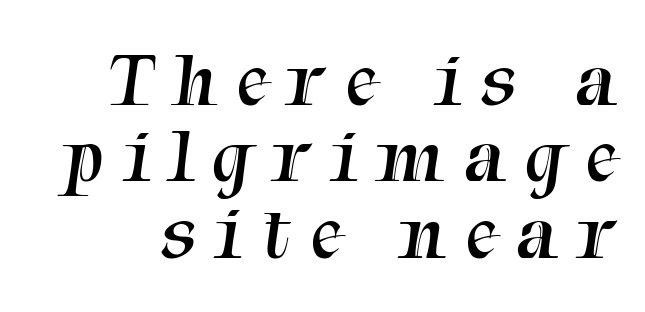
How are the letters spaced? Widely, with obvious added tracking. The cut favours lightness, reaching ordinary text weight at its darkest. The rendering uses a small line-height, squeezing the rows. The strip under each line holds only bare page. This is serif lettering, the kind often seen in printed books.
